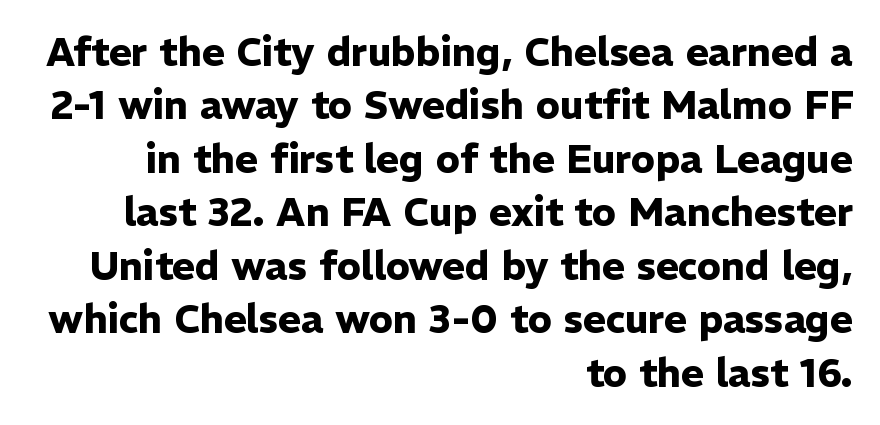
The image shows 39 px heavy sans-serif type, upright; set right-aligned, normal line spacing (1.37x), normal letter spacing, not underlined; low stroke contrast and a medium x-height.
